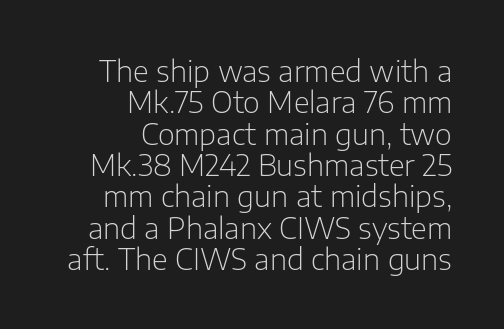
Q: Is the text bold? A: No.
Q: Is the text italic (slanted)? A: No, it is upright.
Q: Is the typeface a serif or a sans-serif typeface? A: Sans-serif.
Q: Is the text underlined? A: No.
Q: How is the paragraph aligned? A: Right-aligned.
Q: Is the spacing between letters normal or unusually wide? A: Normal.
Q: Is the spacing between lines tight, normal or loose? A: Tight.
Q: Width (condensed, normal, or wide)? A: Normal.
Q: Stroke contrast? A: Low.
Q: x-height? A: Medium.
Q: Monospaced? A: No.
